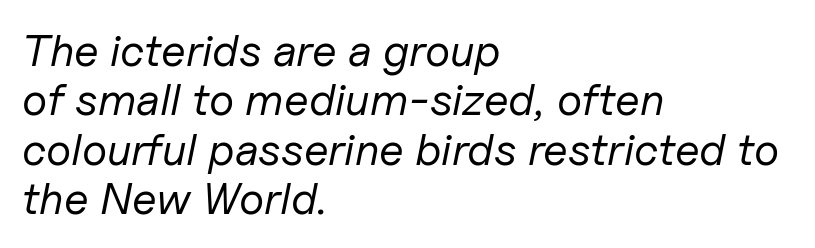
{"italic": "yes", "lean": "right", "slant_degrees": 11, "bold": "no", "weight": "regular", "width": "normal", "stroke_contrast": "low", "x_height": "medium", "monospaced": "no", "underline": "no", "align": "left", "line_spacing": "tight", "line_spacing_ratio": 1.1, "letter_spacing": "normal", "letter_spacing_em": 0.0, "glyph_px": 45}
